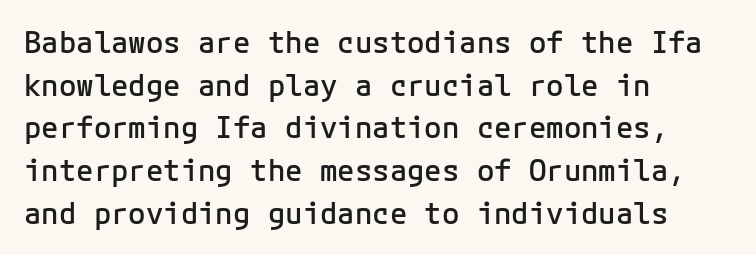
{"serif": "no", "italic": "no", "bold": "semi", "weight": "semibold", "width": "normal", "stroke_contrast": "low", "x_height": "medium", "monospaced": "yes", "underline": "no", "align": "left", "line_spacing": "normal", "line_spacing_ratio": 1.47, "letter_spacing": "normal", "letter_spacing_em": 0.0, "glyph_px": 29}
